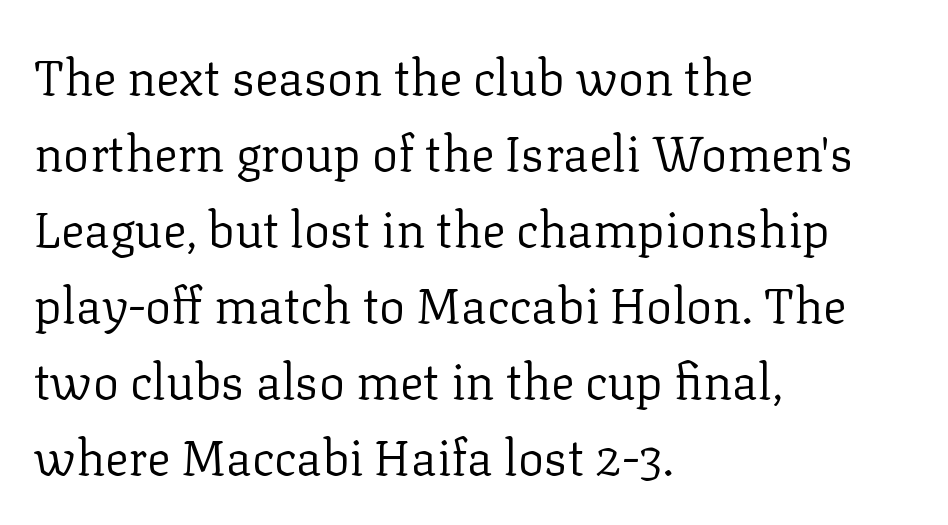
The image shows 49 px regular-weight serif type, upright; set left-aligned, normal line spacing (1.55x), normal letter spacing, not underlined; low stroke contrast and a medium x-height.
